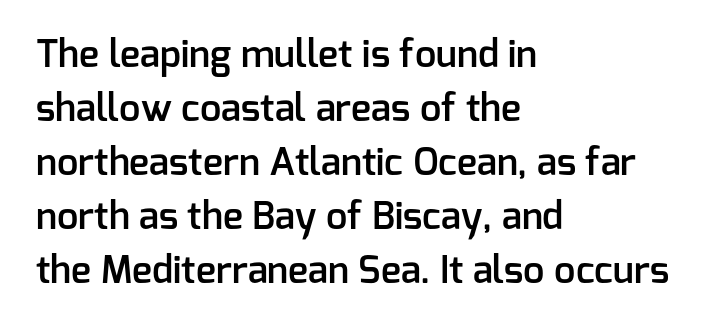
Just letters on the line, the space beneath them empty. These lines carry some extra weight — a demibold, not a full bold. Here the designer chose a conventional face with non-uniform glyph widths. Regular leading. Unlike italic type, these characters show no tilt at all. Serifs: no, the terminals of the letterforms are clean.
